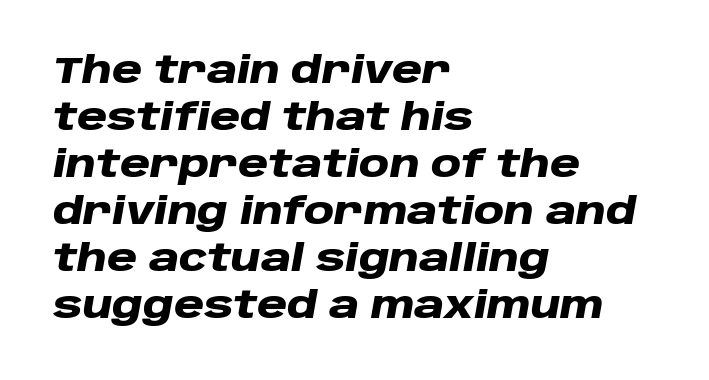
The image shows 37 px heavy, wide type, italic (leaning right); set left-aligned, normal line spacing (1.27x), normal letter spacing, not underlined; low stroke contrast and a large x-height.
